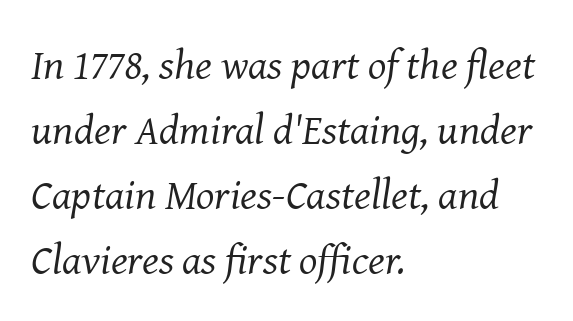
The image shows 43 px regular-weight serif type, italic (leaning right); set left-aligned, normal line spacing (1.51x), normal letter spacing, not underlined; medium stroke contrast and a medium x-height.
